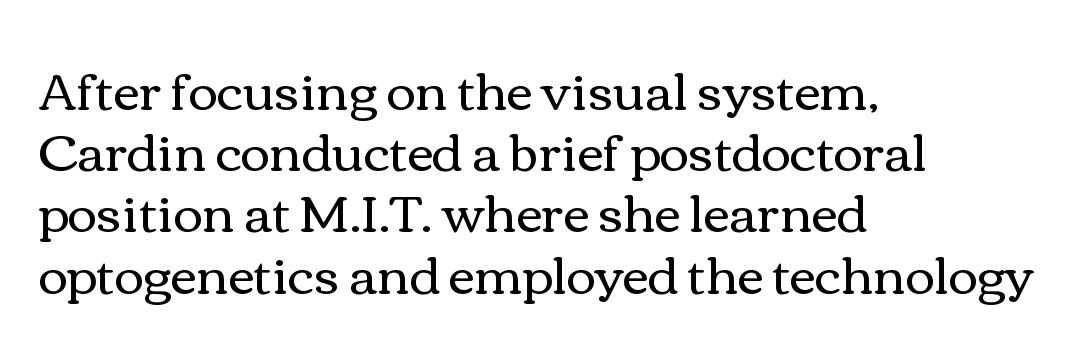
The image shows 51 px regular-weight, wide type, upright; set left-aligned, line spacing 1.2x, normal letter spacing, not underlined; medium stroke contrast and a medium x-height.
